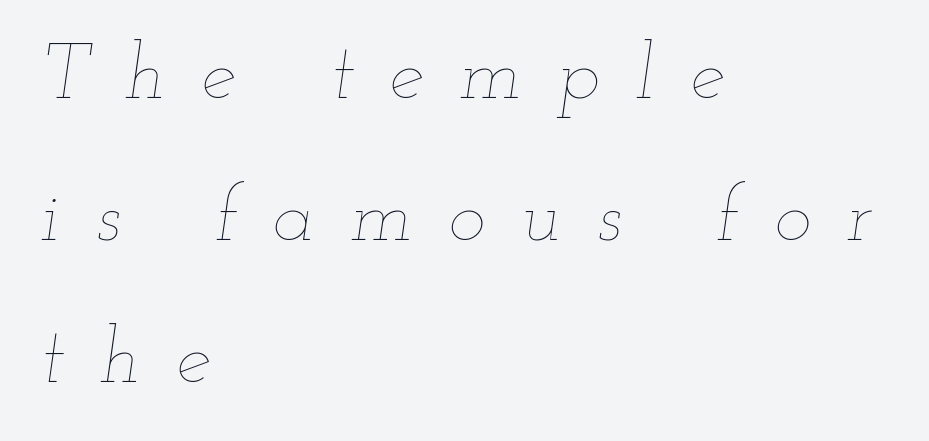
Is this a fixed-width face? No — the glyphs have proportional, varying widths. Heaviness? Minimal to ordinary, like unemphasized prose. An italicized treatment has been applied to the whole sample. Typeset ragged right — the left edge is the straight one.
